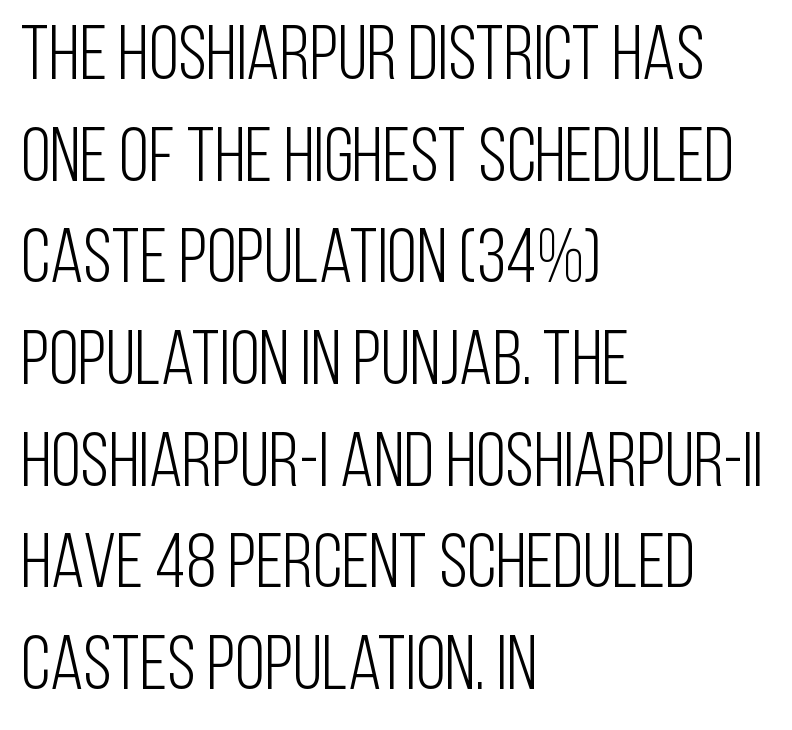
Q: Is the text bold? A: No.
Q: Is the text italic (slanted)? A: No, it is upright.
Q: Is the typeface a serif or a sans-serif typeface? A: Sans-serif.
Q: Is the text underlined? A: No.
Q: How is the paragraph aligned? A: Left-aligned.
Q: Is the spacing between letters normal or unusually wide? A: Normal.
Q: Is the spacing between lines tight, normal or loose? A: Normal.
Q: Width (condensed, normal, or wide)? A: Condensed.
Q: Stroke contrast? A: Low.
Q: x-height? A: Large.
Q: Monospaced? A: No.
